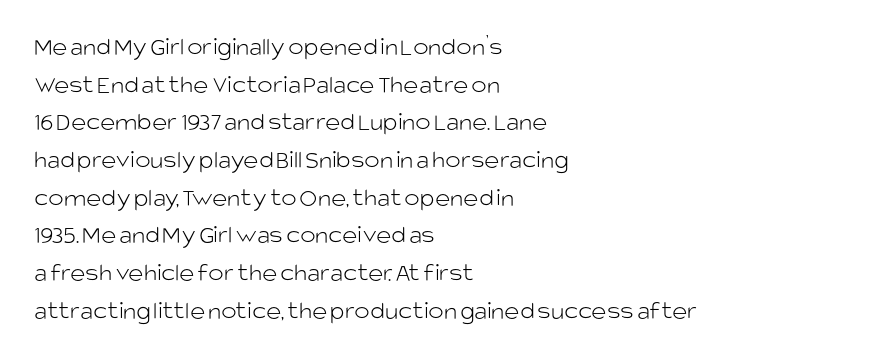
{"italic": "no", "bold": "no", "underline": "no", "align": "left", "line_spacing": "normal", "line_spacing_ratio": 1.45, "letter_spacing": "normal", "letter_spacing_em": 0.0, "glyph_px": 26}
